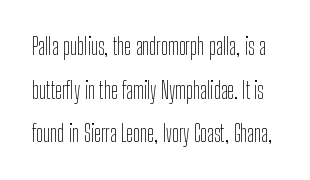
It's the straight-up-and-down kind of type. Is the type heavy? It reads as light-to-regular instead. Loosely led — the rows are spread out. This rendering features lettering with no underline. The gaps between neighbouring characters are ordinary and unremarkable.
